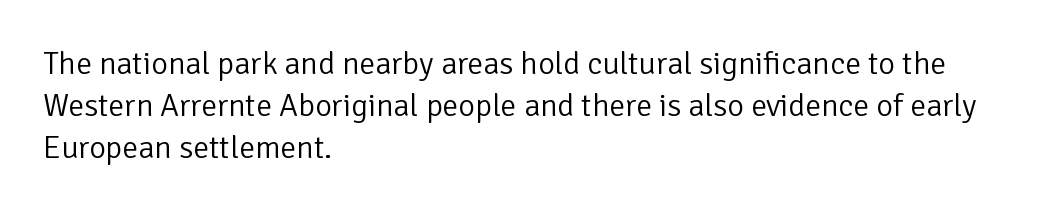
{"serif": "no", "italic": "no", "bold": "no", "weight": "light", "width": "normal", "stroke_contrast": "low", "x_height": "medium", "monospaced": "no", "underline": "no", "align": "left", "line_spacing": "normal", "line_spacing_ratio": 1.32, "letter_spacing": "normal", "letter_spacing_em": 0.0, "glyph_px": 32}
